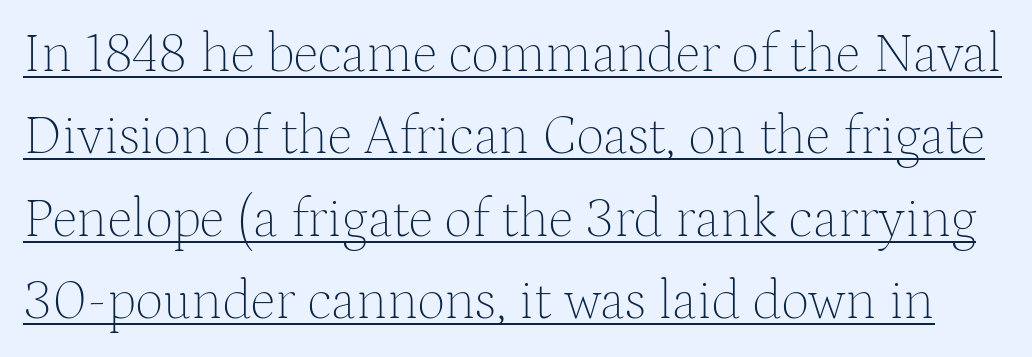
Posture: vertical. This sample has the flowing, uneven cadence of proportional lettering. Line spacing here is normal. Honestly, the letter spacing is just normal — you wouldn't notice it.
